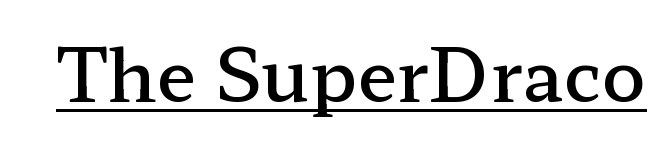
Q: Is the text bold? A: Semi-bold.
Q: Is the text italic (slanted)? A: No, it is upright.
Q: Is the typeface a serif or a sans-serif typeface? A: Serif.
Q: Is the text underlined? A: Yes.
Q: Is the spacing between letters normal or unusually wide? A: Normal.
Q: Width (condensed, normal, or wide)? A: Wide.
Q: Stroke contrast? A: Low.
Q: x-height? A: Medium.
Q: Monospaced? A: No.
